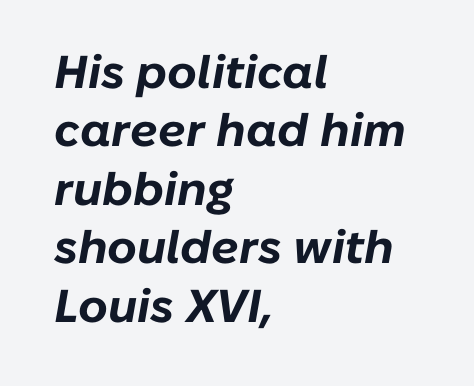
{"italic": "yes", "lean": "right", "slant_degrees": 10, "bold": "yes", "weight": "bold", "width": "normal", "stroke_contrast": "low", "x_height": "medium", "monospaced": "no", "underline": "no", "align": "left", "line_spacing": "normal", "line_spacing_ratio": 1.27, "letter_spacing": "normal", "letter_spacing_em": 0.0, "glyph_px": 46}
